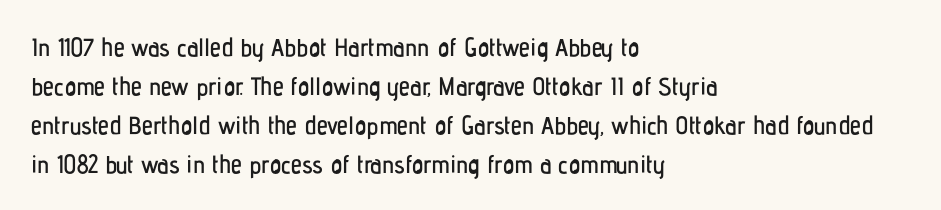
{"italic": "no", "underline": "no", "align": "left", "line_spacing": "normal", "line_spacing_ratio": 1.56, "letter_spacing": "normal", "letter_spacing_em": 0.0, "glyph_px": 25}
